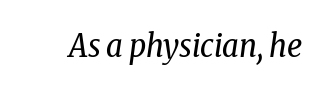
{"serif": "yes", "italic": "yes", "lean": "right", "slant_degrees": 8, "bold": "no", "weight": "regular", "width": "condensed", "stroke_contrast": "low", "x_height": "medium", "monospaced": "no", "underline": "no", "letter_spacing": "normal", "letter_spacing_em": 0.0, "glyph_px": 32}
